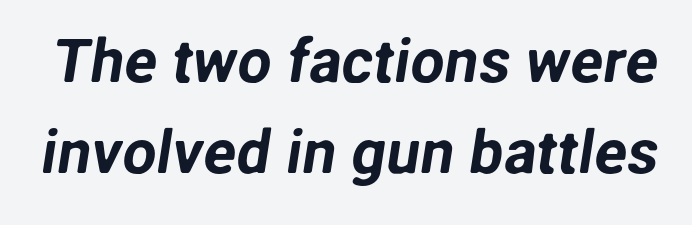
What stands out about the letter spacing? Nothing — it is the standard amount. Spacing verdict: proportional, widths tailored to each character. No word sits above an underline. To sum up the face: it is a sans, with no serifs. Normally led — the rows are evenly, conventionally spaced.
